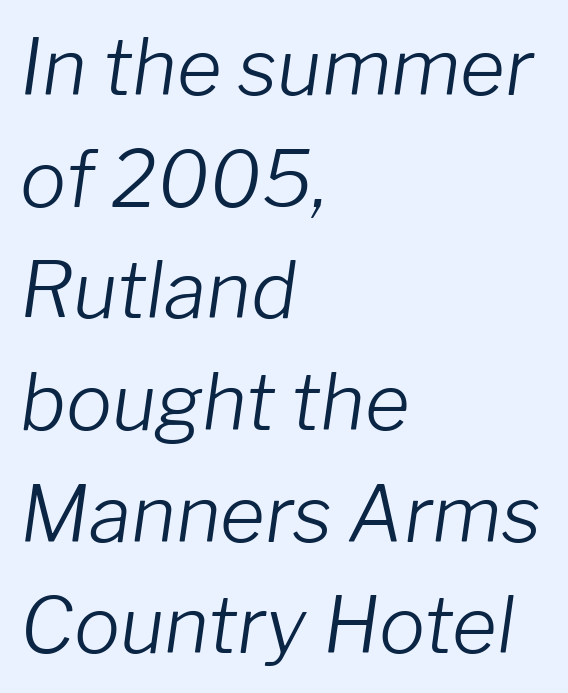
The image shows 77 px light type, italic (leaning right); set left-aligned, normal line spacing (1.45x), normal letter spacing, not underlined; low stroke contrast and a medium x-height.
